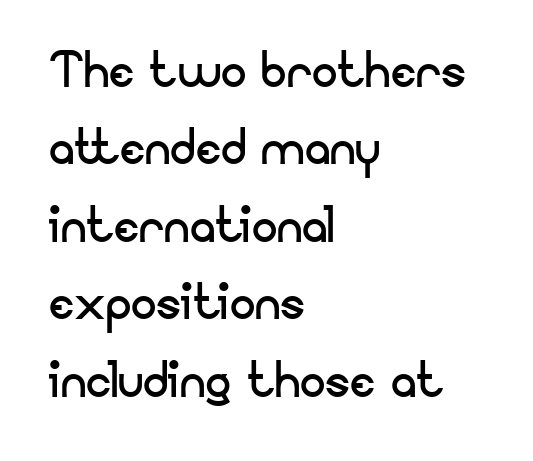
Q: Is the text bold? A: No.
Q: Is the text italic (slanted)? A: No, it is upright.
Q: Is the typeface a serif or a sans-serif typeface? A: Sans-serif.
Q: Is the text underlined? A: No.
Q: How is the paragraph aligned? A: Left-aligned.
Q: Is the spacing between letters normal or unusually wide? A: Normal.
Q: Width (condensed, normal, or wide)? A: Normal.
Q: Stroke contrast? A: Low.
Q: x-height? A: Small.
Q: Monospaced? A: No.
